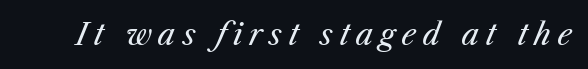
Q: Is the text bold? A: No.
Q: Is the text italic (slanted)? A: Yes, it leans right by about 25 degrees.
Q: Is the text underlined? A: No.
Q: Is the spacing between letters normal or unusually wide? A: Unusually wide.
Q: Width (condensed, normal, or wide)? A: Normal.
Q: Stroke contrast? A: Medium.
Q: x-height? A: Medium.
Q: Monospaced? A: No.
